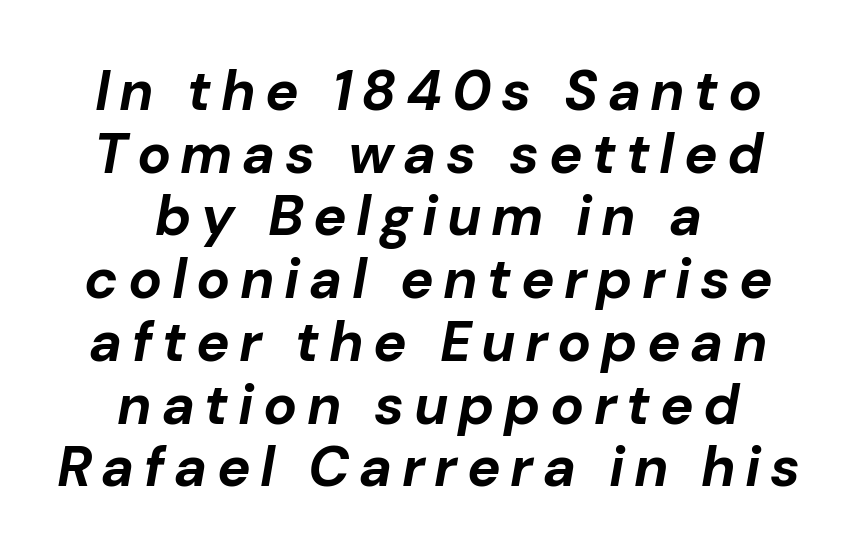
The image shows 56 px bold type, italic (leaning right); set centered, tight line spacing (1.12x), not underlined; low stroke contrast and a medium x-height.
